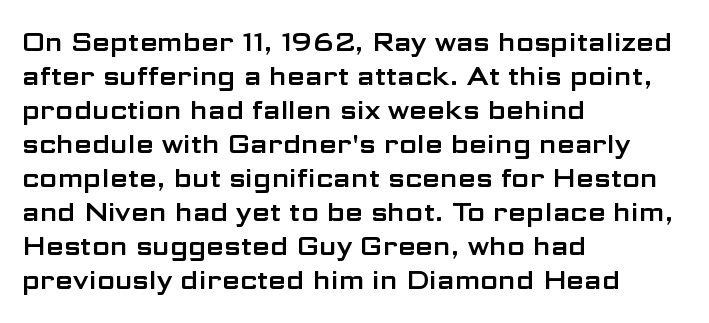
The image shows 26 px text type, upright; set left-aligned, normal line spacing (1.31x), normal letter spacing, not underlined.
